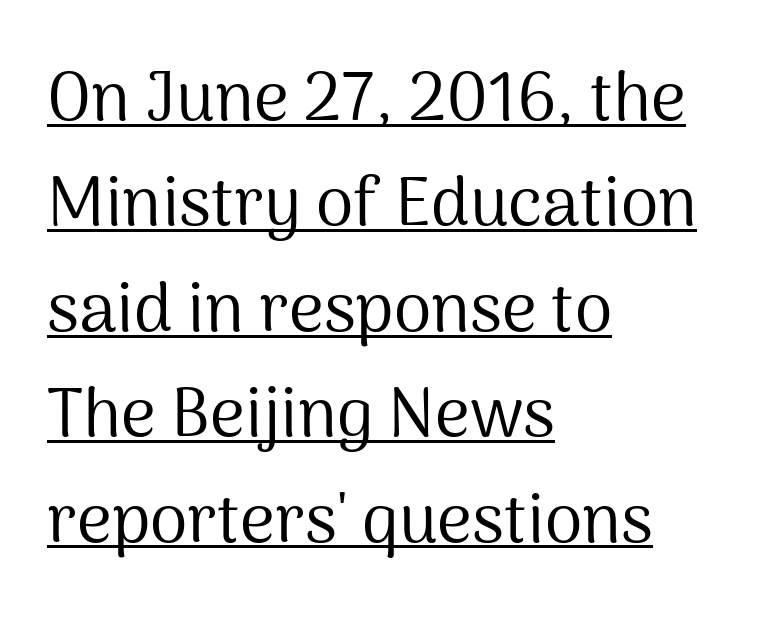
{"serif": "no", "italic": "no", "bold": "no", "weight": "regular", "width": "normal", "stroke_contrast": "medium", "x_height": "medium", "monospaced": "no", "underline": "yes", "align": "left", "line_spacing": "normal", "line_spacing_ratio": 1.55, "letter_spacing": "normal", "letter_spacing_em": 0.0, "glyph_px": 68}
